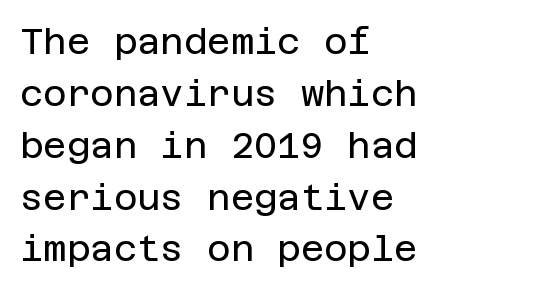
Q: Is the text bold? A: No.
Q: Is the text italic (slanted)? A: No, it is upright.
Q: Is the typeface a serif or a sans-serif typeface? A: Sans-serif.
Q: Is the text underlined? A: No.
Q: How is the paragraph aligned? A: Left-aligned.
Q: Is the spacing between letters normal or unusually wide? A: Normal.
Q: Is the spacing between lines tight, normal or loose? A: Normal.
Q: Width (condensed, normal, or wide)? A: Normal.
Q: Stroke contrast? A: Low.
Q: x-height? A: Large.
